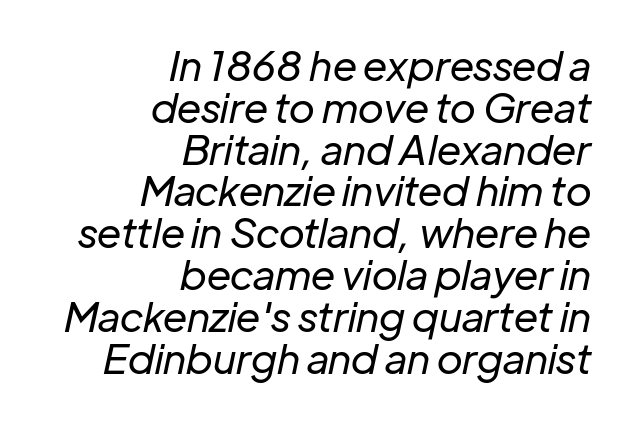
Slanted lettering throughout. Default kerning and tracking; the words read as compact shapes. Leading: reduced. Bare-footed words on every line. Note the varied advance widths — an 'i' is clearly narrower than an 'm'.
